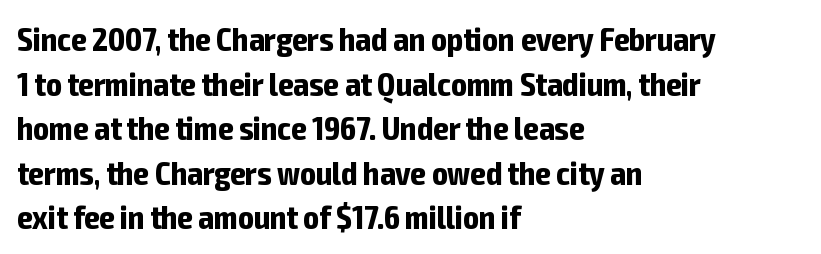
The image shows 33 px bold, condensed sans-serif type, upright; set left-aligned, normal line spacing (1.35x), normal letter spacing, not underlined; low stroke contrast and a medium x-height.
